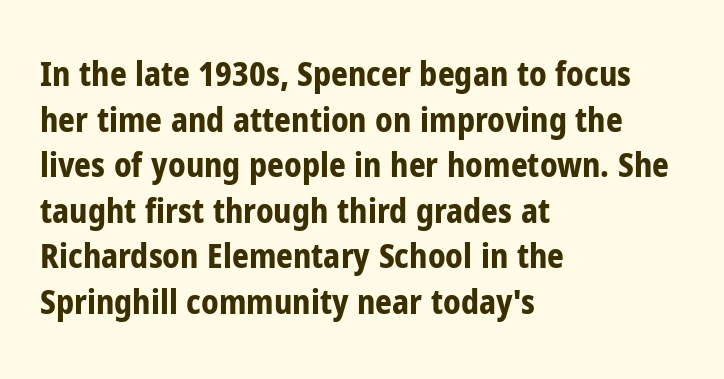
Character widths vary here, with narrow letters taking less room than wide ones. Casual observation: everything's shoved over to the left. What stands out about the letter spacing? Nothing — it is the standard amount. Honestly, the row spacing looks completely unremarkable. Nothing sits at the stroke ends, so this counts as sans-serif.
